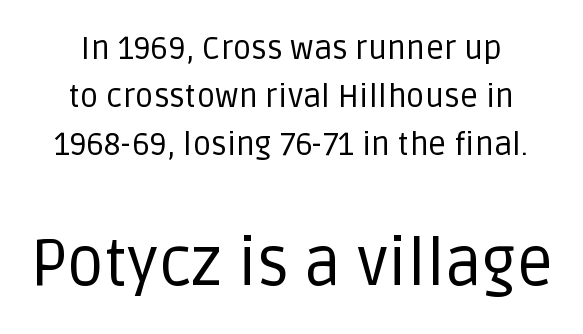
The image shows 65 px regular-weight sans-serif type, upright; set centered, normal line spacing (1.5x), normal letter spacing, not underlined; the second (bottom) block is 2.03x larger; low stroke contrast and a large x-height.
